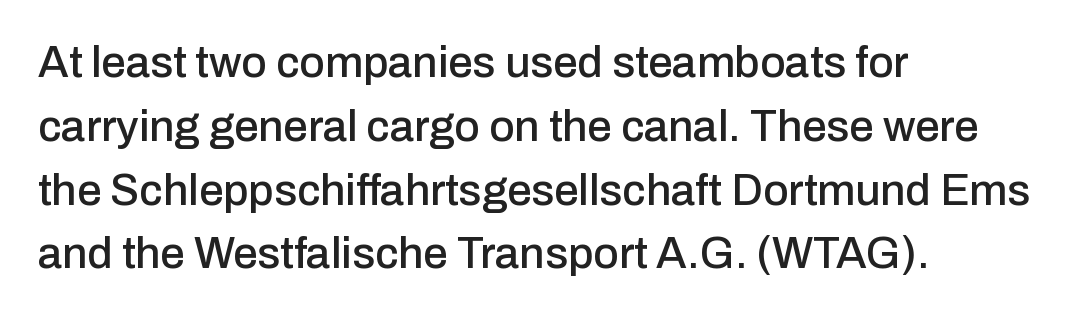
Q: Is the text italic (slanted)? A: No, it is upright.
Q: Is the typeface a serif or a sans-serif typeface? A: Sans-serif.
Q: Is the text underlined? A: No.
Q: How is the paragraph aligned? A: Left-aligned.
Q: Is the spacing between letters normal or unusually wide? A: Normal.
Q: Is the spacing between lines tight, normal or loose? A: Normal.
Q: Width (condensed, normal, or wide)? A: Normal.
Q: Stroke contrast? A: Low.
Q: x-height? A: Medium.
Q: Monospaced? A: No.
